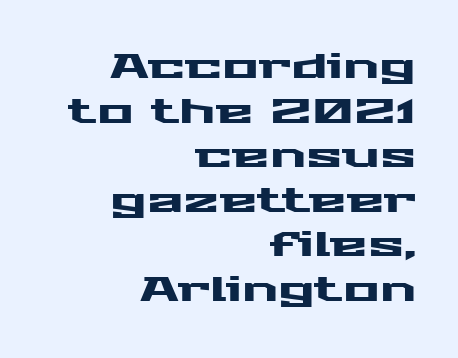
Q: Is the text italic (slanted)? A: No, it is upright.
Q: Is the typeface a serif or a sans-serif typeface? A: Sans-serif.
Q: Is the text underlined? A: No.
Q: How is the paragraph aligned? A: Right-aligned.
Q: Is the spacing between letters normal or unusually wide? A: Normal.
Q: Is the spacing between lines tight, normal or loose? A: Normal.
Q: Width (condensed, normal, or wide)? A: Wide.
Q: Stroke contrast? A: Medium.
Q: x-height? A: Medium.
Q: Monospaced? A: No.
